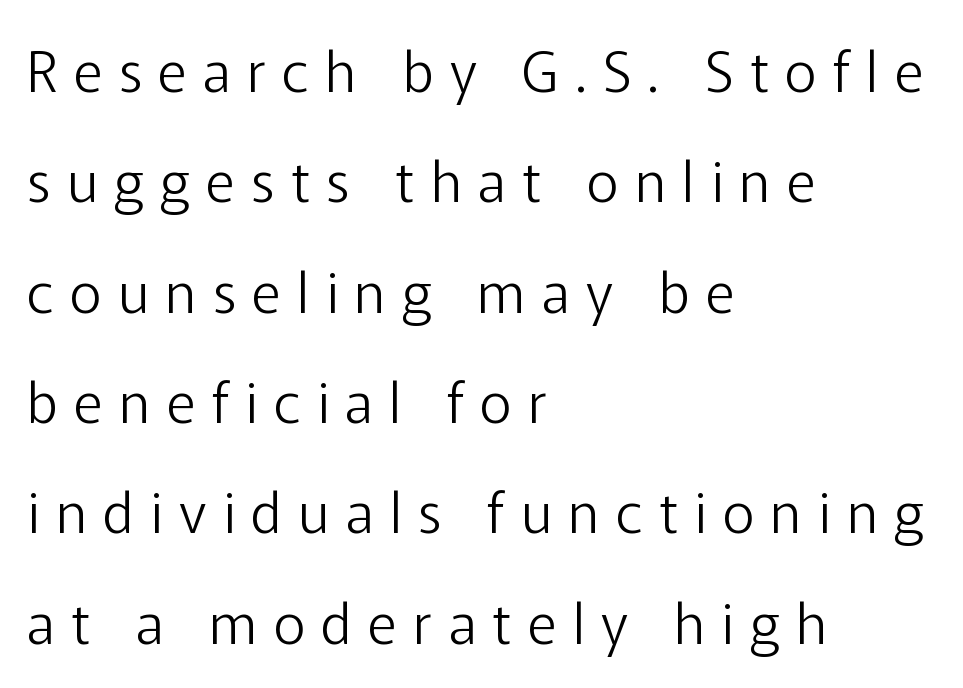
Q: Is the text bold? A: No.
Q: Is the text italic (slanted)? A: No, it is upright.
Q: Is the typeface a serif or a sans-serif typeface? A: Sans-serif.
Q: Is the text underlined? A: No.
Q: How is the paragraph aligned? A: Left-aligned.
Q: Is the spacing between letters normal or unusually wide? A: Unusually wide.
Q: Is the spacing between lines tight, normal or loose? A: Loose.
Q: Width (condensed, normal, or wide)? A: Normal.
Q: Stroke contrast? A: Low.
Q: x-height? A: Medium.
Q: Monospaced? A: No.
